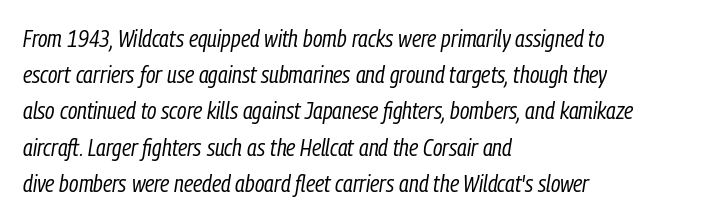
The image shows 24 px text type, italic (leaning right); set left-aligned, normal line spacing (1.51x), normal letter spacing, not underlined.
